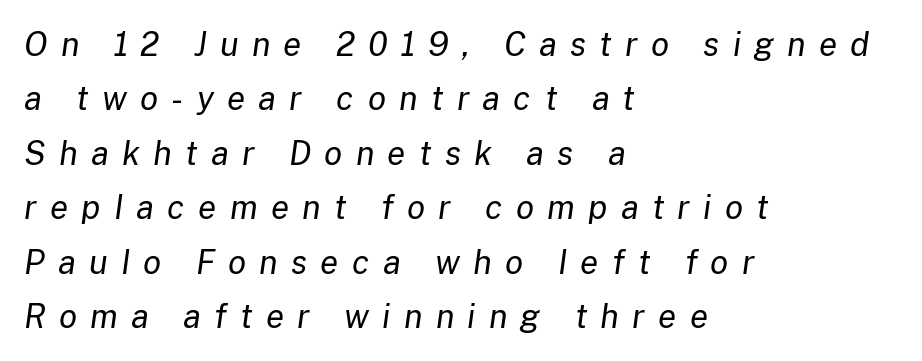
{"italic": "yes", "lean": "right", "slant_degrees": 8, "bold": "no", "weight": "regular", "width": "normal", "stroke_contrast": "low", "x_height": "medium", "monospaced": "no", "underline": "no", "align": "left", "line_spacing": "normal", "line_spacing_ratio": 1.65, "letter_spacing": "wide", "letter_spacing_em": 0.4, "glyph_px": 33}
